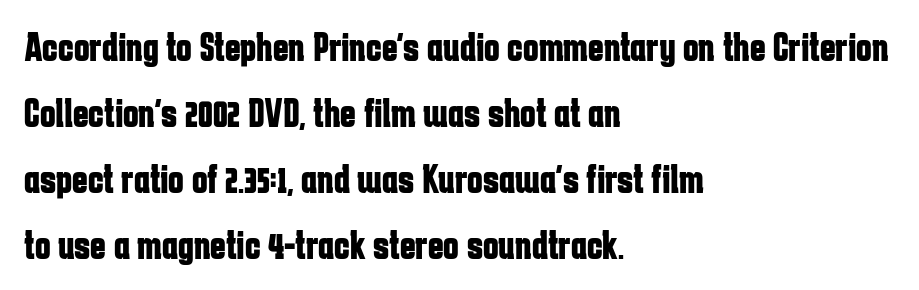
{"serif": "no", "italic": "no", "bold": "yes", "weight": "bold", "width": "condensed", "stroke_contrast": "low", "x_height": "medium", "monospaced": "no", "underline": "no", "align": "left", "line_spacing": "normal", "line_spacing_ratio": 1.57, "letter_spacing": "normal", "letter_spacing_em": 0.0, "glyph_px": 42}
